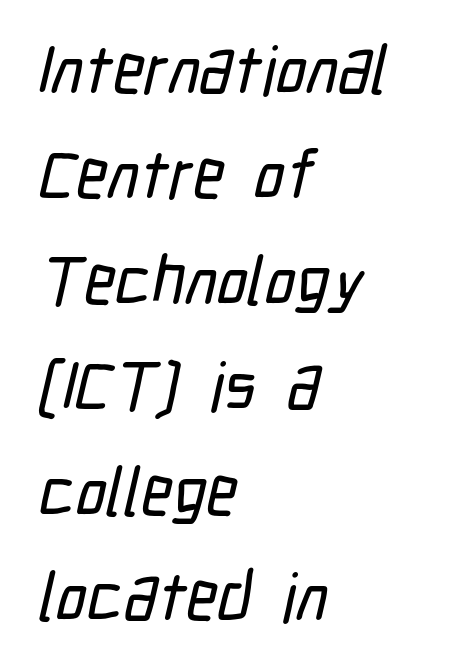
The image shows 68 px condensed sans-serif type; set left-aligned, normal line spacing (1.55x), normal letter spacing, not underlined; low stroke contrast and a medium x-height.
